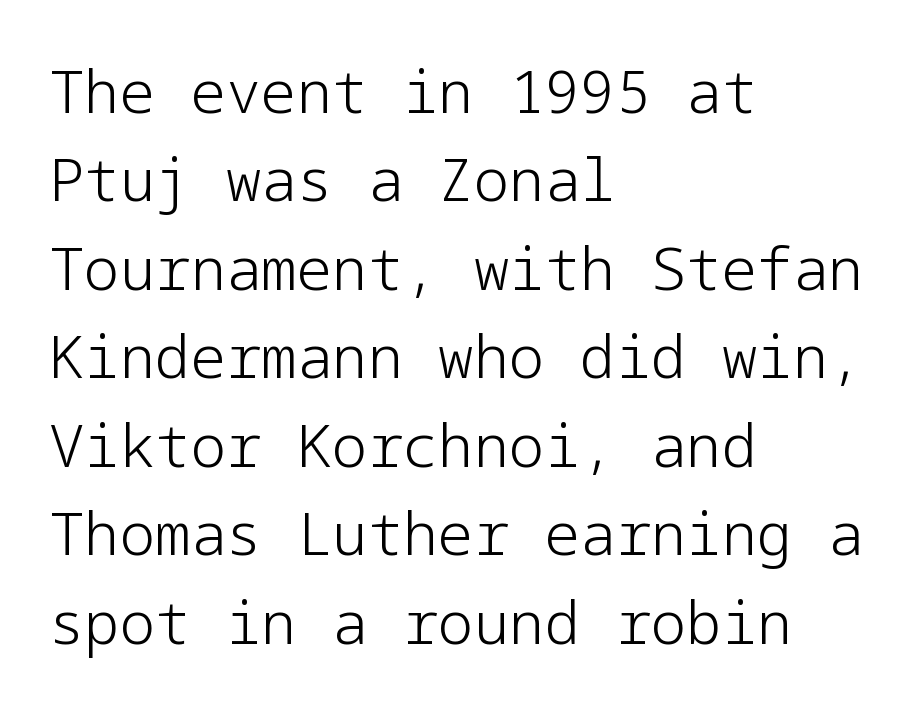
The image shows 59 px light sans-serif type, upright; set left-aligned, normal line spacing (1.5x), normal letter spacing, not underlined; low stroke contrast and a medium x-height.
